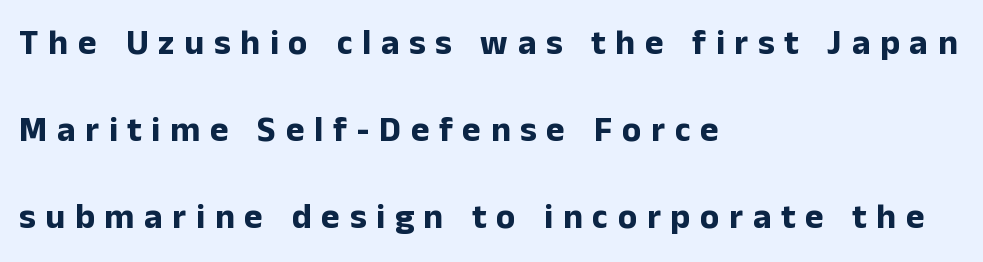
The image shows 35 px bold sans-serif type, upright; set left-aligned, loose line spacing (2.48x), unusually wide letter spacing (+0.28 em), not underlined; low stroke contrast and a medium x-height.
